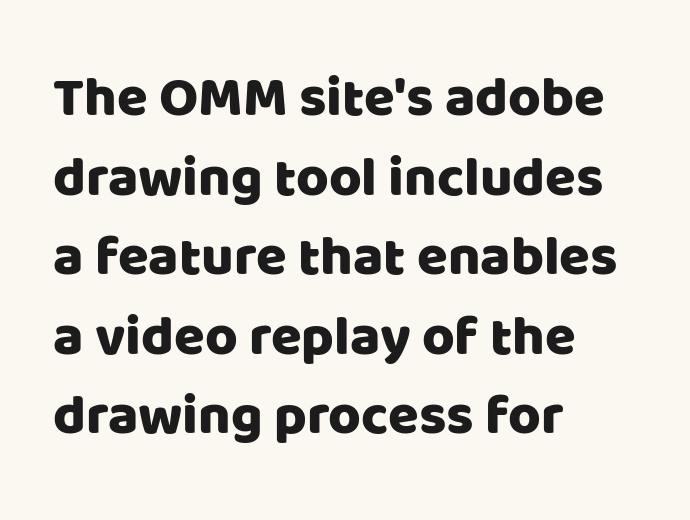
The image shows 56 px sans-serif type, upright; set left-aligned, normal line spacing (1.42x), normal letter spacing, not underlined; low stroke contrast and a large x-height.
